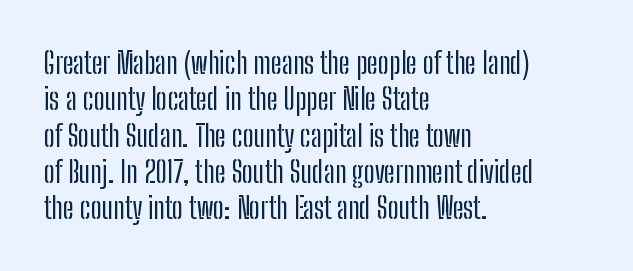
This rendering uses left alignment, leaving the right contour irregular. A roman cut, with each character standing at attention. Just letters on the line, the space beneath them empty. Is this a sans? Yes — the strokes have no serifs. Here the designer chose a conventional face with non-uniform glyph widths.
